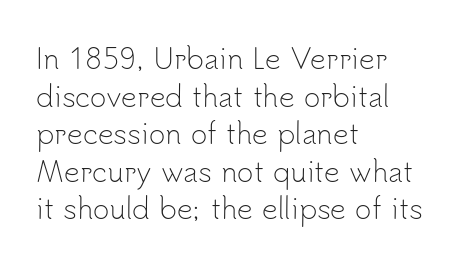
The image shows 28 px light sans-serif type, upright; set left-aligned, normal line spacing (1.34x), normal letter spacing, not underlined; low stroke contrast and a small x-height.
